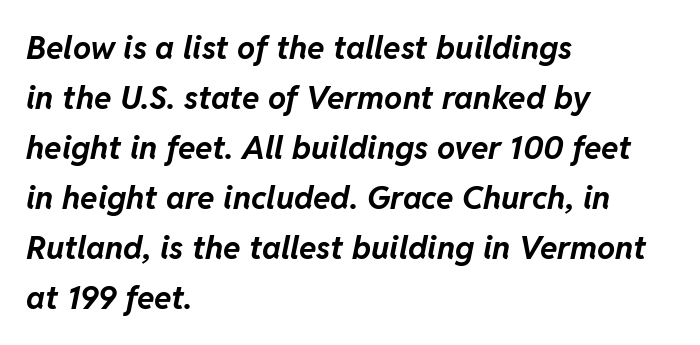
Q: Is the text bold? A: Yes.
Q: Is the text italic (slanted)? A: Yes, it leans right by about 11 degrees.
Q: Is the text underlined? A: No.
Q: How is the paragraph aligned? A: Left-aligned.
Q: Is the spacing between letters normal or unusually wide? A: Normal.
Q: Is the spacing between lines tight, normal or loose? A: Normal.
Q: Width (condensed, normal, or wide)? A: Normal.
Q: Stroke contrast? A: Low.
Q: x-height? A: Medium.
Q: Monospaced? A: No.
